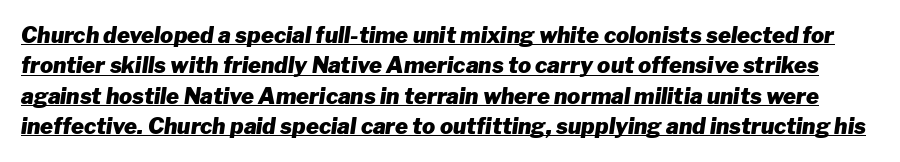
{"italic": "yes", "lean": "right", "slant_degrees": 8, "bold": "yes", "underline": "yes", "line_spacing": "normal", "line_spacing_ratio": 1.38, "letter_spacing": "normal", "letter_spacing_em": 0.0, "glyph_px": 22}
